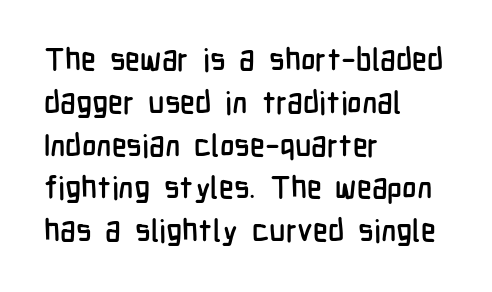
Q: Is the text italic (slanted)? A: No, it is upright.
Q: Is the typeface a serif or a sans-serif typeface? A: Sans-serif.
Q: Is the text underlined? A: No.
Q: How is the paragraph aligned? A: Left-aligned.
Q: Is the spacing between letters normal or unusually wide? A: Normal.
Q: Is the spacing between lines tight, normal or loose? A: Normal.
Q: Width (condensed, normal, or wide)? A: Condensed.
Q: Stroke contrast? A: Low.
Q: x-height? A: Medium.
Q: Monospaced? A: No.
